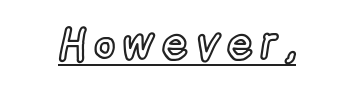
{"width": "condensed", "x_height": "medium", "monospaced": "no", "underline": "yes", "glyph_px": 44}
